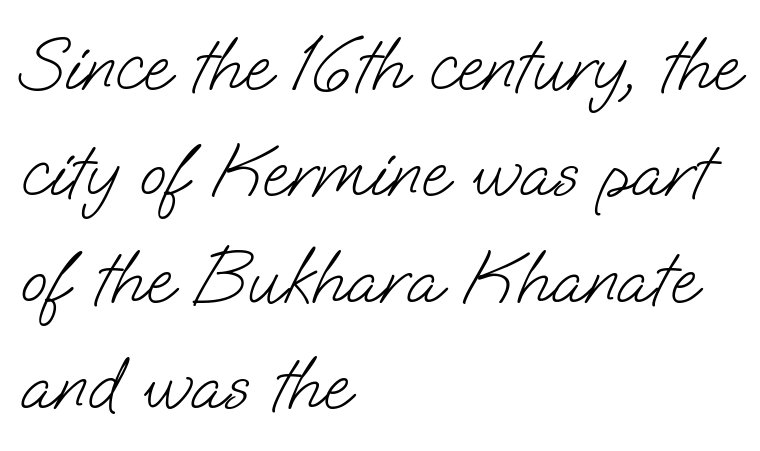
{"serif": "no", "bold": "no", "weight": "light", "width": "normal", "stroke_contrast": "low", "x_height": "small", "monospaced": "no", "underline": "no", "align": "left", "line_spacing": "normal", "line_spacing_ratio": 1.38, "letter_spacing": "normal", "letter_spacing_em": 0.0, "glyph_px": 77}
